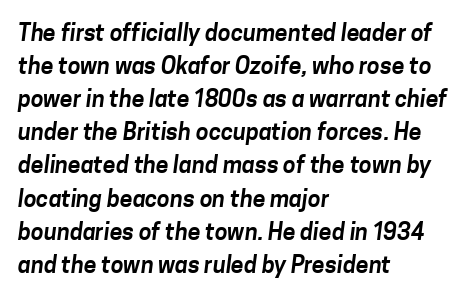
Q: Is the text underlined? A: No.
Q: How is the paragraph aligned? A: Left-aligned.
Q: Is the spacing between letters normal or unusually wide? A: Normal.
Q: Is the spacing between lines tight, normal or loose? A: Normal.
